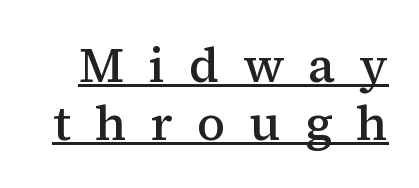
The face used here appears with an underline applied. Do the characters align in a grid? No, the font is proportional. Firm but not heavy-handed strokes: this text is semibold. Short note: letters widely spaced. This sample uses a serif face. This sample uses an upright cut, with every glyph sitting square on the baseline.
